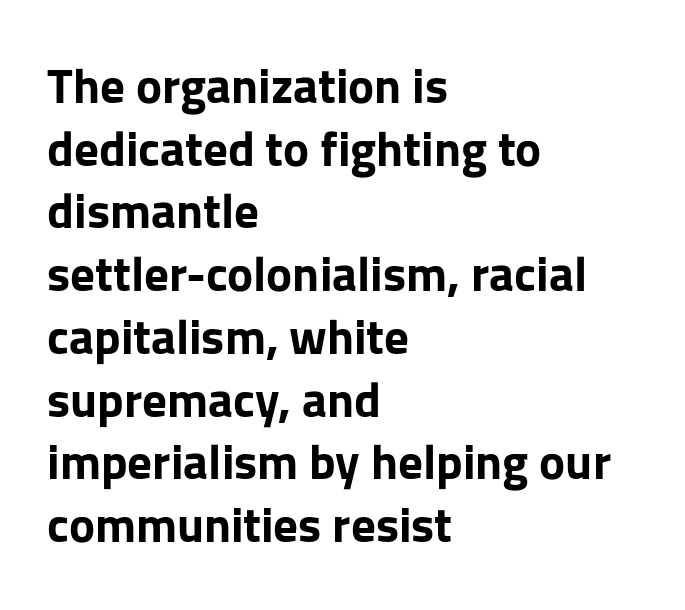
The letters advance in unequal steps, a hallmark of proportional type. The typesetting leans heavy: a genuine bold. Does the copy run flush right? No — it runs flush left. Underline: absent. The glyphs in this specimen are sans serif. Italic: no, the glyphs are upright roman.
